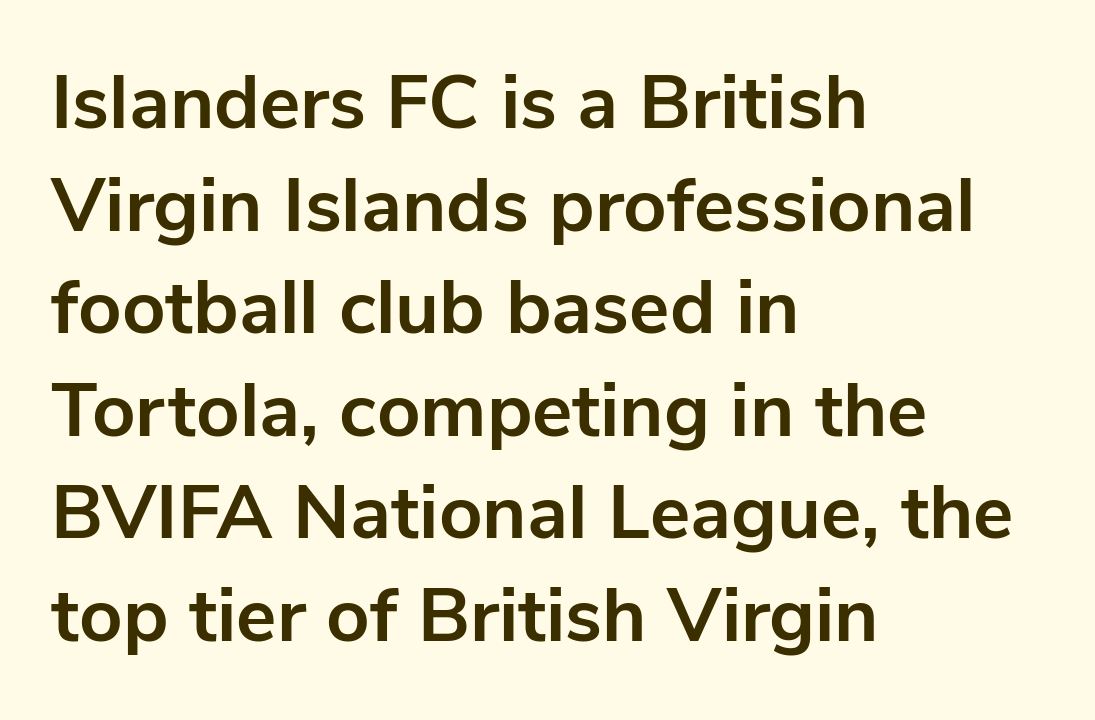
{"serif": "no", "italic": "no", "bold": "yes", "weight": "bold", "width": "normal", "stroke_contrast": "low", "x_height": "medium", "monospaced": "no", "underline": "no", "align": "left", "line_spacing": "normal", "line_spacing_ratio": 1.35, "letter_spacing": "normal", "letter_spacing_em": 0.0, "glyph_px": 76}
